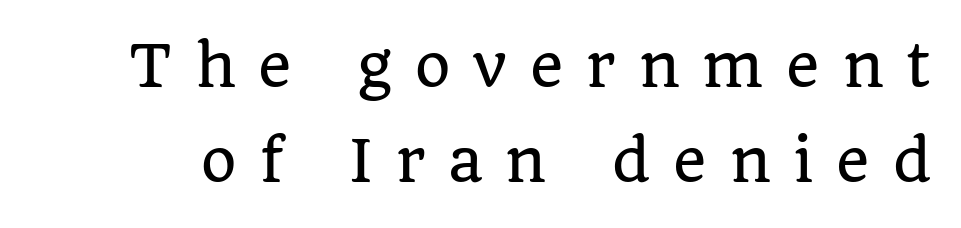
The image shows 57 px serif type, upright; set normal line spacing (1.67x), unusually wide letter spacing (+0.4 em), not underlined; low stroke contrast and a large x-height.
